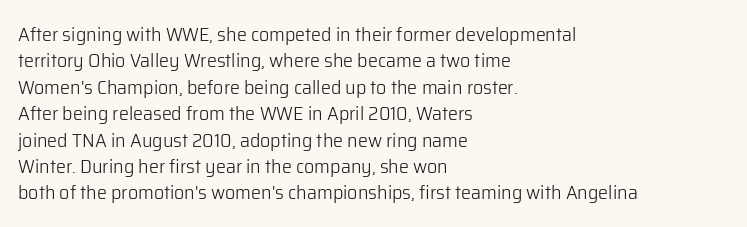
Q: Is the text bold? A: No.
Q: Is the text italic (slanted)? A: No, it is upright.
Q: Is the text underlined? A: No.
Q: How is the paragraph aligned? A: Left-aligned.
Q: Is the spacing between letters normal or unusually wide? A: Normal.
Q: Is the spacing between lines tight, normal or loose? A: Normal.
